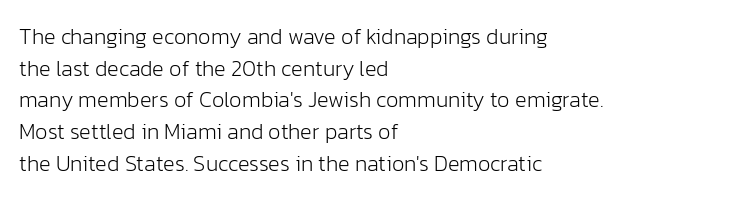
{"italic": "no", "bold": "no", "underline": "no", "align": "left", "line_spacing": "normal", "line_spacing_ratio": 1.44, "letter_spacing": "normal", "letter_spacing_em": 0.0, "glyph_px": 22}
